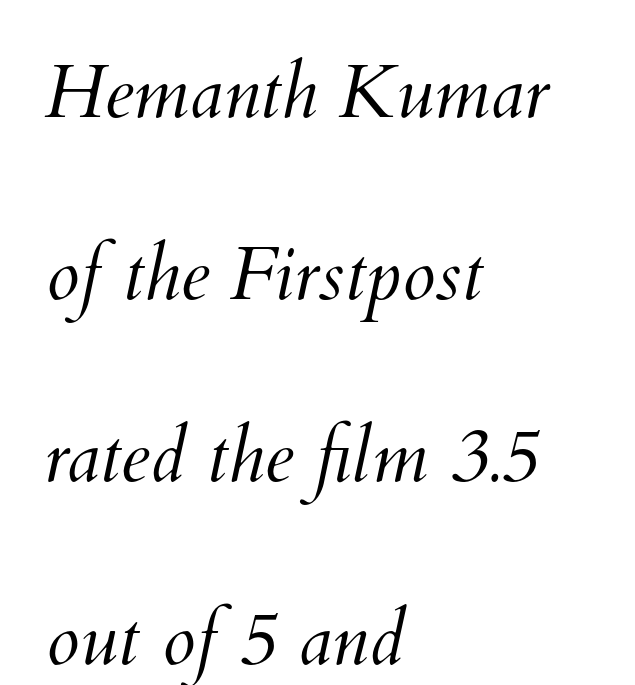
Look at the tracking — it's just the regular setting, nothing added. Airy leading. Lines of text with bare space underneath. Which margin do the lines hug? The left one — the right edge is uneven.
